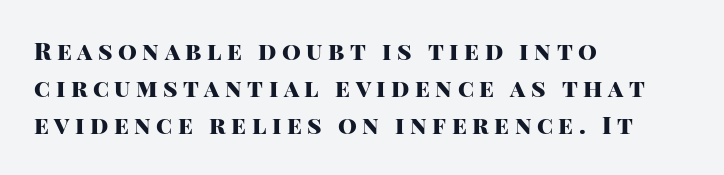
Q: Is the text bold? A: Yes.
Q: Is the text italic (slanted)? A: No, it is upright.
Q: Is the text underlined? A: No.
Q: How is the paragraph aligned? A: Left-aligned.
Q: Is the spacing between letters normal or unusually wide? A: Unusually wide.
Q: Is the spacing between lines tight, normal or loose? A: Normal.
